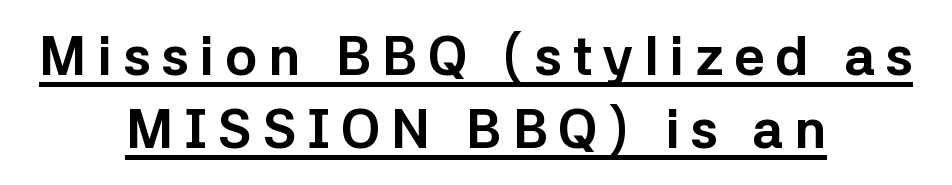
{"serif": "no", "italic": "no", "bold": "yes", "weight": "bold", "width": "normal", "stroke_contrast": "low", "x_height": "medium", "monospaced": "no", "underline": "yes", "align": "center", "line_spacing": "normal", "line_spacing_ratio": 1.35, "letter_spacing": "wide", "letter_spacing_em": 0.2, "glyph_px": 54}
